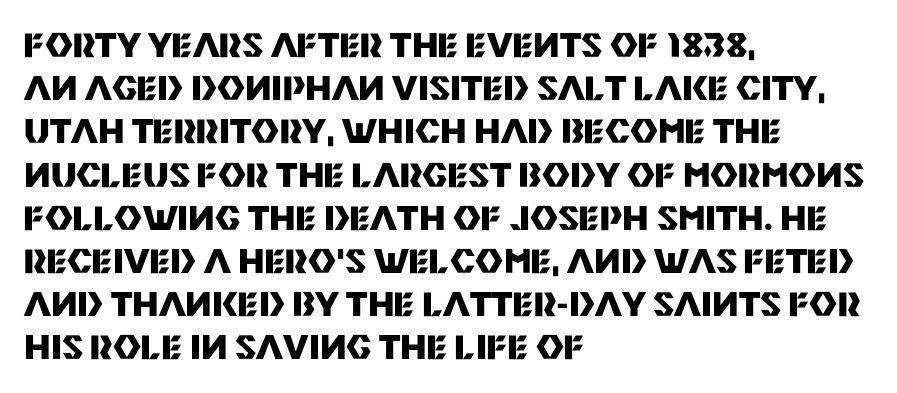
Q: Is the text bold? A: Yes.
Q: Is the text italic (slanted)? A: No, it is upright.
Q: Is the typeface a serif or a sans-serif typeface? A: Sans-serif.
Q: Is the text underlined? A: No.
Q: How is the paragraph aligned? A: Left-aligned.
Q: Is the spacing between letters normal or unusually wide? A: Normal.
Q: Is the spacing between lines tight, normal or loose? A: Normal.
Q: Width (condensed, normal, or wide)? A: Normal.
Q: Stroke contrast? A: Medium.
Q: x-height? A: Large.
Q: Monospaced? A: No.
